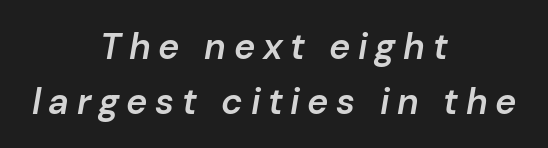
The image shows 36 px semibold type, italic (leaning right); set centered, normal line spacing (1.53x), unusually wide letter spacing (+0.21 em), not underlined; low stroke contrast and a medium x-height.
